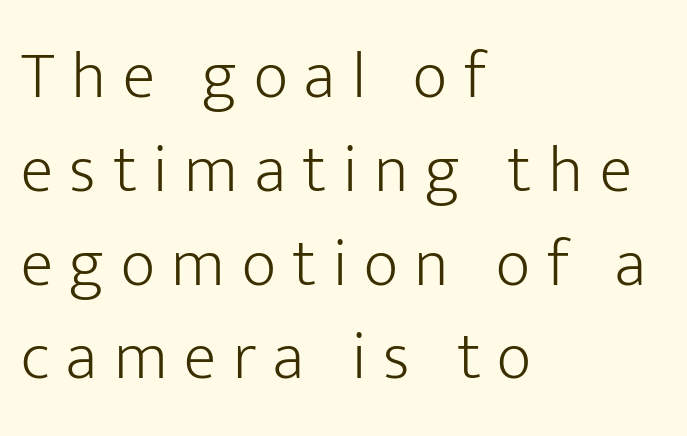
Layout note: lines flush left. The face used here is proportionally spaced, like ordinary book or web type. This reads as an unemphasized weight, regular at the heaviest. The letterforms stand isolated, each surrounded by extra space.
